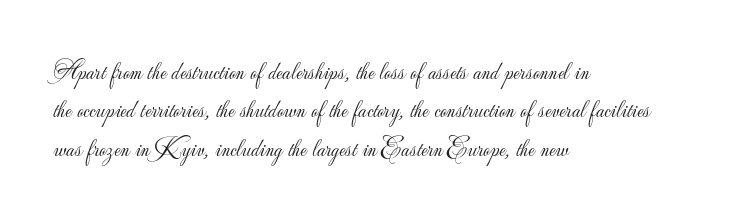
{"bold": "no", "underline": "no", "align": "left", "line_spacing": "normal", "line_spacing_ratio": 1.48, "letter_spacing": "normal", "letter_spacing_em": 0.0, "glyph_px": 26}
